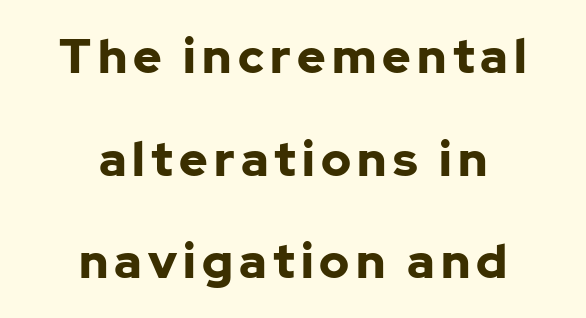
Q: Is the text bold? A: Yes.
Q: Is the text italic (slanted)? A: No, it is upright.
Q: Is the typeface a serif or a sans-serif typeface? A: Sans-serif.
Q: Is the text underlined? A: No.
Q: How is the paragraph aligned? A: Centered.
Q: Is the spacing between lines tight, normal or loose? A: Loose.
Q: Width (condensed, normal, or wide)? A: Normal.
Q: Stroke contrast? A: Low.
Q: x-height? A: Medium.
Q: Monospaced? A: No.
